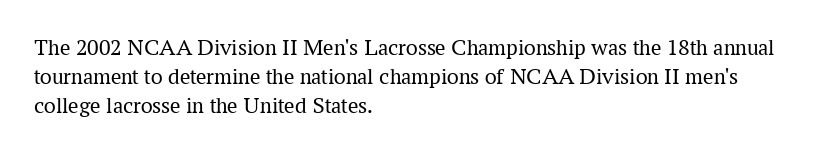
The image shows 23 px text type, upright; set left-aligned, normal line spacing (1.27x), normal letter spacing, not underlined.
